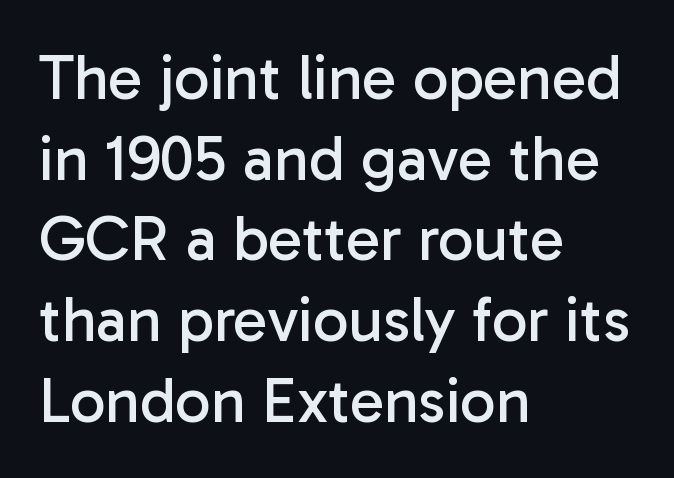
The image shows 63 px regular-weight sans-serif type, upright; set left-aligned, normal line spacing (1.28x), normal letter spacing, not underlined; low stroke contrast and a medium x-height.
